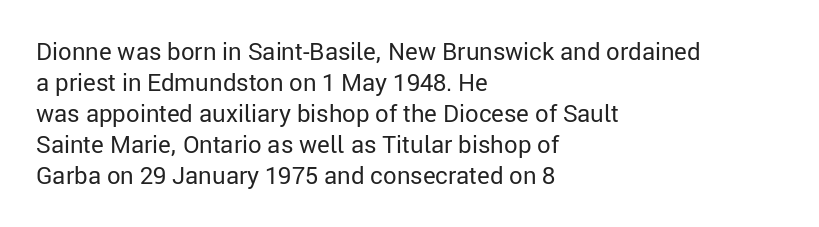
Q: Is the text bold? A: No.
Q: Is the text italic (slanted)? A: No, it is upright.
Q: Is the text underlined? A: No.
Q: How is the paragraph aligned? A: Left-aligned.
Q: Is the spacing between letters normal or unusually wide? A: Normal.
Q: Is the spacing between lines tight, normal or loose? A: Normal.
